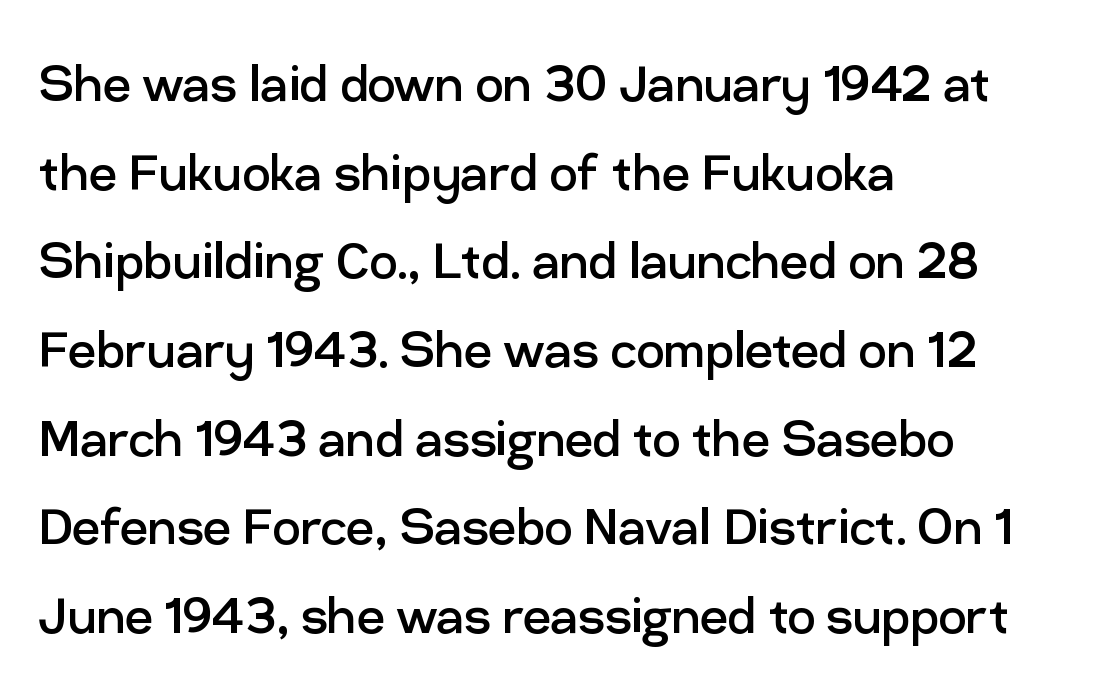
{"serif": "no", "italic": "no", "bold": "no", "weight": "regular", "width": "normal", "stroke_contrast": "low", "x_height": "medium", "monospaced": "no", "underline": "no", "align": "left", "line_spacing": "normal", "line_spacing_ratio": 1.43, "letter_spacing": "normal", "letter_spacing_em": 0.0, "glyph_px": 62}
